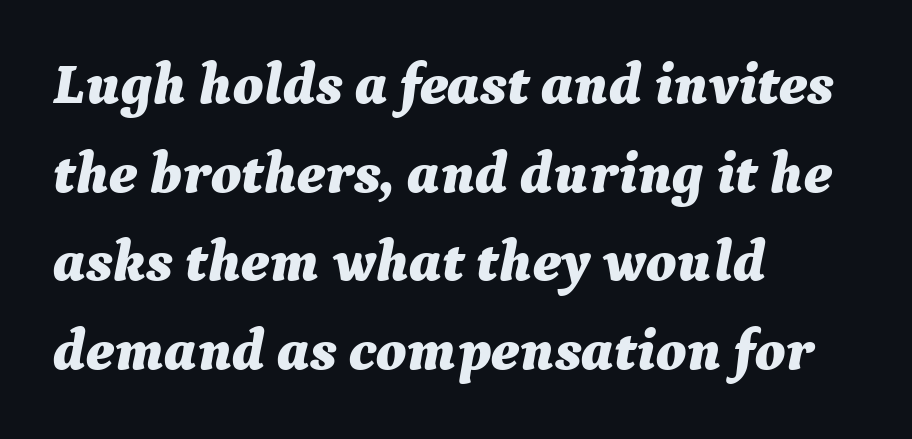
The image shows 58 px bold type, italic (leaning right); set left-aligned, normal line spacing (1.53x), normal letter spacing, not underlined; medium stroke contrast and a medium x-height.
